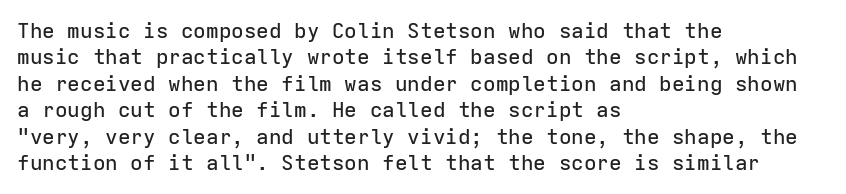
The image shows 21 px text type, upright; set left-aligned, normal line spacing (1.26x), normal letter spacing, not underlined.
